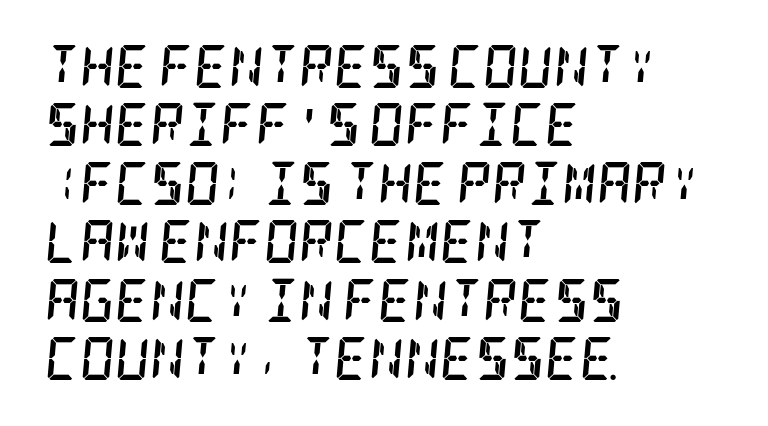
{"serif": "yes", "italic": "yes", "lean": "right", "slant_degrees": 5, "bold": "yes", "weight": "semibold", "width": "condensed", "stroke_contrast": "low", "x_height": "large", "underline": "no", "align": "left", "line_spacing": "normal", "line_spacing_ratio": 1.36, "letter_spacing": "normal", "letter_spacing_em": 0.0, "glyph_px": 43}
